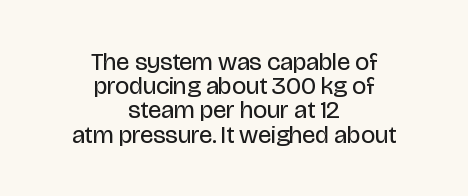
{"italic": "no", "bold": "no", "underline": "no", "align": "center", "line_spacing": "tight", "line_spacing_ratio": 0.97, "letter_spacing": "normal", "letter_spacing_em": 0.0, "glyph_px": 25}
